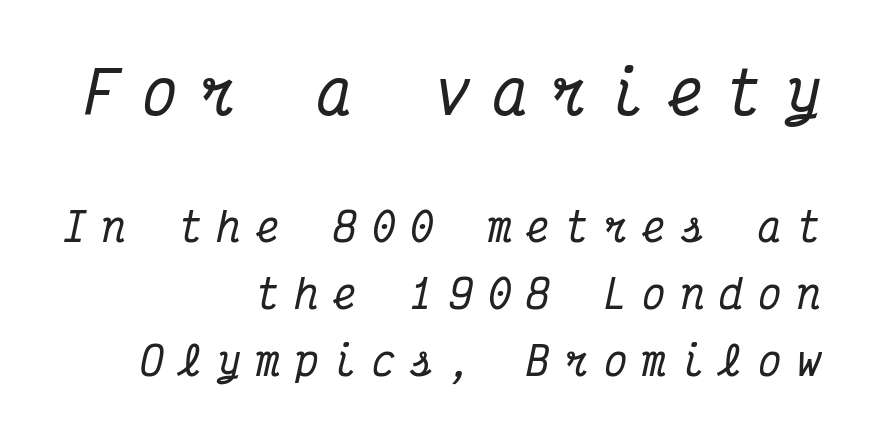
Spacing verdict: monospaced, one width for all characters. A student would notice the top passage is typeset larger than what follows. The strip under each line holds only bare page. Spacing between characters has been opened up far beyond the box default. Classification — serif. Observe the lean: these are italic letterforms.
